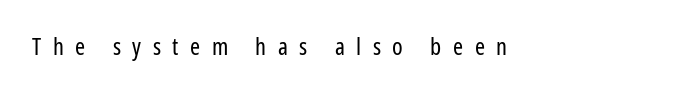
The image shows 24 px text type, upright; set unusually wide letter spacing (+0.48 em), not underlined.
